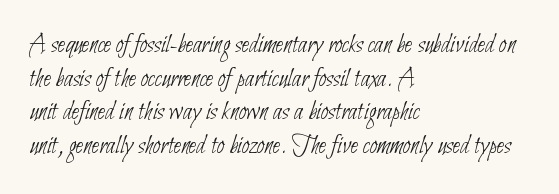
{"bold": "no", "underline": "no", "align": "left", "line_spacing": "normal", "line_spacing_ratio": 1.25, "letter_spacing": "normal", "letter_spacing_em": 0.0, "glyph_px": 27}
